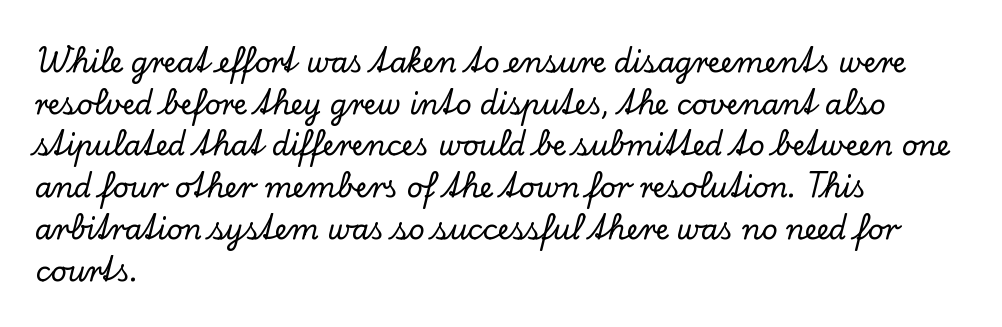
{"serif": "yes", "width": "normal", "stroke_contrast": "low", "x_height": "small", "monospaced": "no", "underline": "no", "align": "left", "line_spacing": "normal", "line_spacing_ratio": 1.49, "letter_spacing": "normal", "letter_spacing_em": 0.0, "glyph_px": 28}
